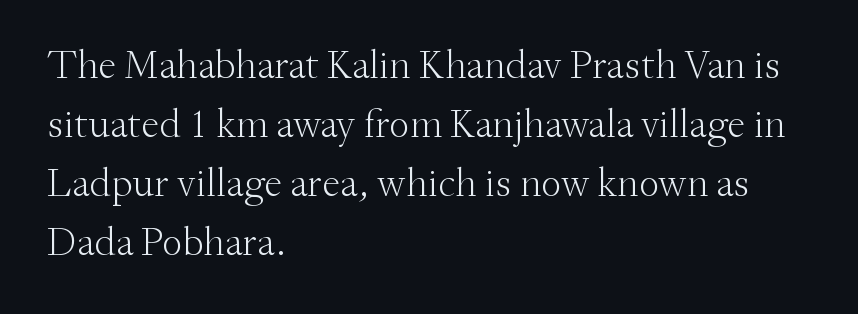
{"serif": "yes", "italic": "no", "bold": "no", "weight": "light", "width": "normal", "stroke_contrast": "medium", "x_height": "small", "monospaced": "no", "underline": "no", "align": "left", "line_spacing": "normal", "line_spacing_ratio": 1.44, "letter_spacing": "normal", "letter_spacing_em": 0.0, "glyph_px": 41}
